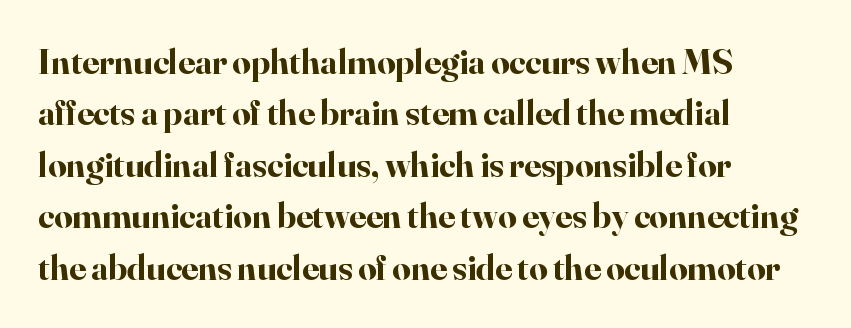
Q: Is the text bold? A: Yes.
Q: Is the text italic (slanted)? A: No, it is upright.
Q: Is the typeface a serif or a sans-serif typeface? A: Serif.
Q: Is the text underlined? A: No.
Q: How is the paragraph aligned? A: Left-aligned.
Q: Is the spacing between letters normal or unusually wide? A: Normal.
Q: Is the spacing between lines tight, normal or loose? A: Normal.
Q: Width (condensed, normal, or wide)? A: Normal.
Q: Stroke contrast? A: High.
Q: x-height? A: Small.
Q: Monospaced? A: No.
